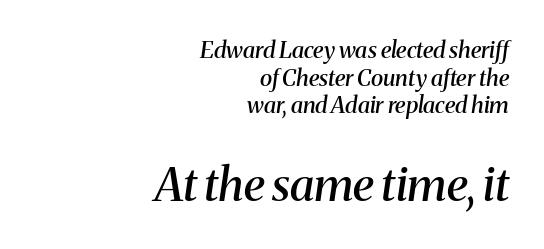
Q: Is the text bold? A: Semi-bold.
Q: Is the text italic (slanted)? A: Yes, it leans right by about 8 degrees.
Q: Is the typeface a serif or a sans-serif typeface? A: Serif.
Q: Is the text underlined? A: No.
Q: How is the paragraph aligned? A: Right-aligned.
Q: Is the spacing between letters normal or unusually wide? A: Normal.
Q: Which block of text is set in a larger size, the first (top) or the second (bottom)? A: The second (bottom) one.
Q: Width (condensed, normal, or wide)? A: Normal.
Q: Stroke contrast? A: Medium.
Q: x-height? A: Medium.
Q: Monospaced? A: No.
